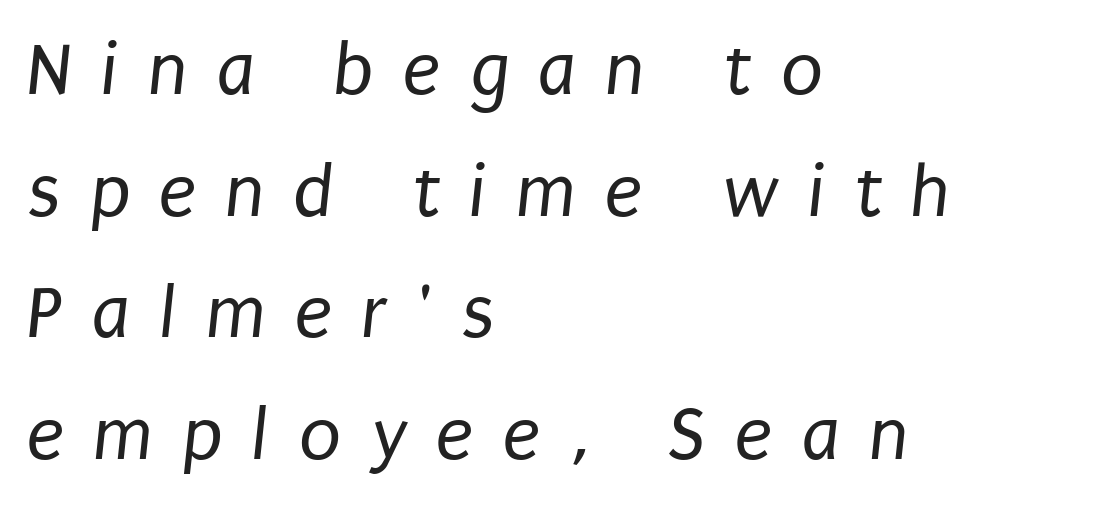
The image shows 77 px regular-weight, condensed sans-serif type; set left-aligned, normal line spacing (1.58x), unusually wide letter spacing (+0.38 em), not underlined; low stroke contrast and a large x-height.
